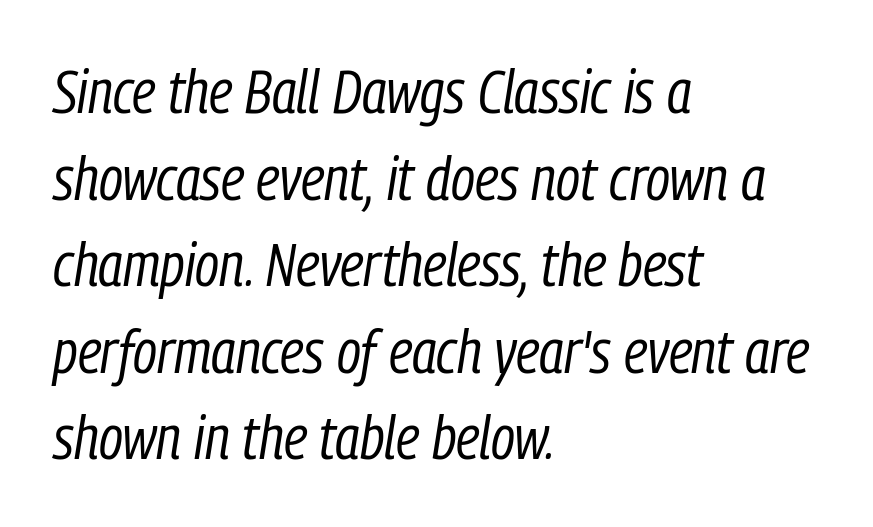
{"italic": "yes", "lean": "right", "slant_degrees": 9, "bold": "no", "weight": "regular", "width": "condensed", "stroke_contrast": "low", "x_height": "medium", "monospaced": "no", "underline": "no", "align": "left", "line_spacing": "normal", "line_spacing_ratio": 1.42, "letter_spacing": "normal", "letter_spacing_em": 0.0, "glyph_px": 61}
